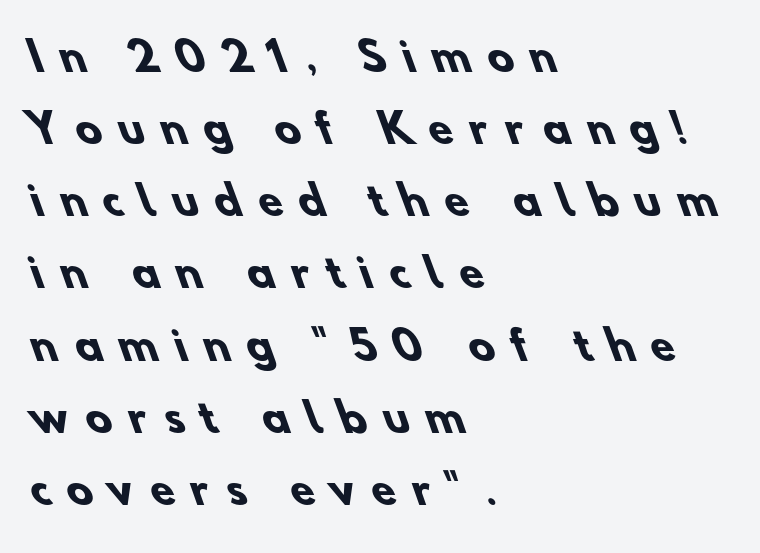
Descenders hang freely into open space. In terms of weight, the rendering is a true, heavy bold. The tracking reads as deliberately expanded to a designer's eye. This sample is left-justified, so line endings fall wherever the words run out. Serifs: no, the terminals of the letterforms are clean.
